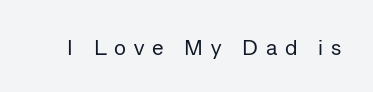
The image shows 22 px text type, upright; set unusually wide letter spacing (+0.35 em), not underlined.
